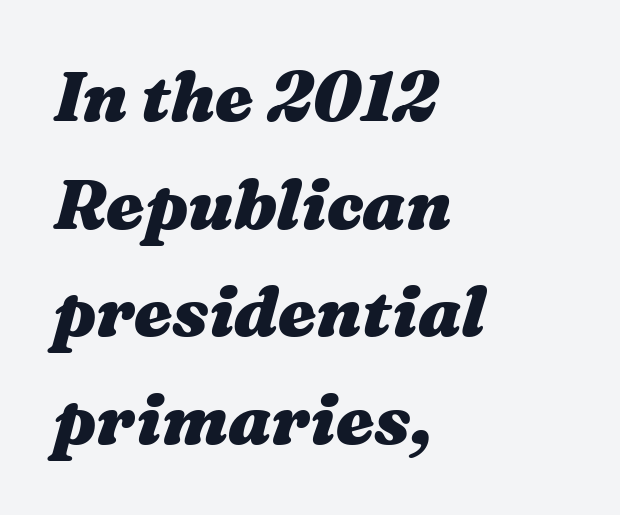
Looks like regular typesetting: each glyph gets only the width it needs. If you measured baseline to baseline, you'd find a middling distance. Between one letter and the next there's only the usual sliver of space. The face used here has a pronounced slope to its letters. Type without underlining.
